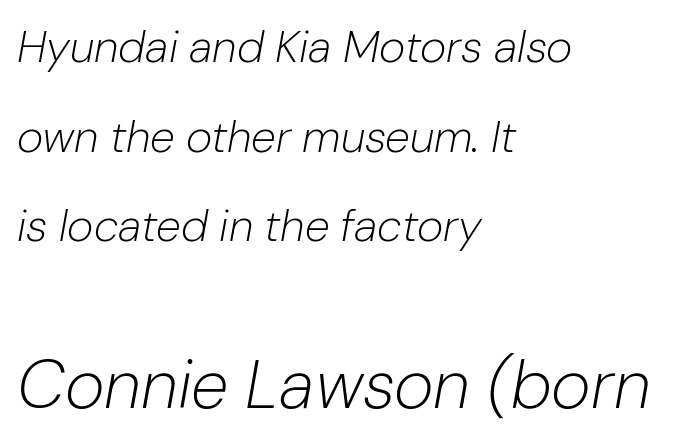
The image shows 68 px light type, italic (leaning right); set left-aligned, loose line spacing (1.99x), normal letter spacing, not underlined; the second (bottom) block is 1.51x larger; low stroke contrast and a medium x-height.
